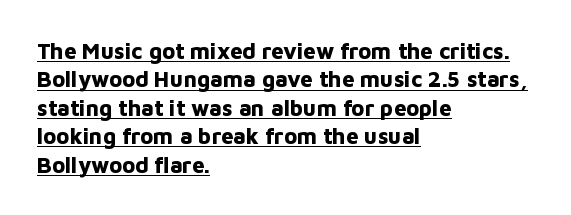
A rule runs beneath these lines of type. The paragraph has a hard left edge and a soft right edge. Inter-character spacing is left at the font's built-in metrics. Regular leading. The letters stand straight up with perfectly vertical stems.
